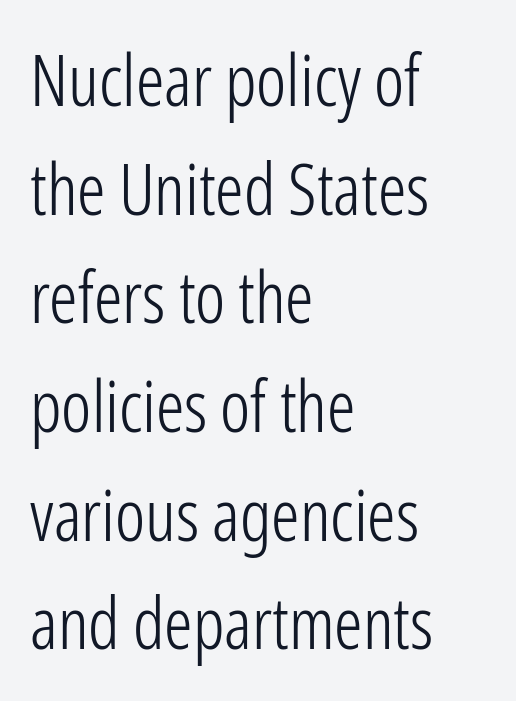
Typeset ragged right — the left edge is the straight one. Is this a sans? Yes — the strokes have no serifs. Regarding leading, the lines here are spaced in the standard way. The type is set solid horizontally, with unmodified tracking.
